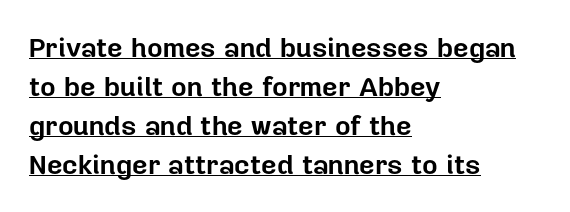
{"italic": "no", "bold": "yes", "underline": "yes", "align": "left", "line_spacing": "normal", "line_spacing_ratio": 1.44, "letter_spacing": "normal", "letter_spacing_em": 0.0, "glyph_px": 27}
